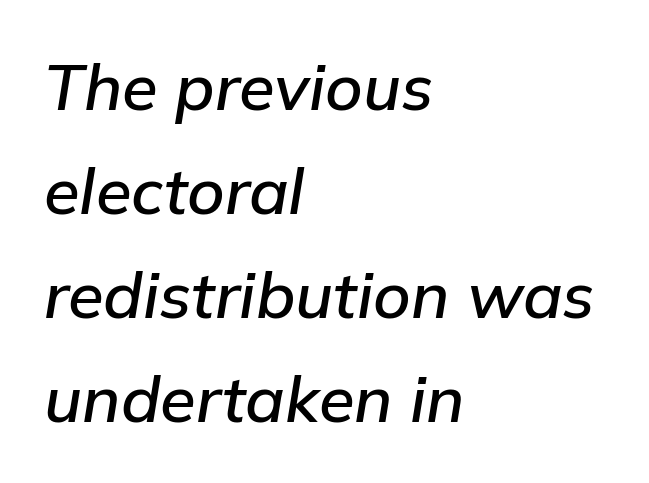
Spacing between characters is what you'd get straight out of the box. Reading down the column, the eye jumps a familiar distance to each next line. Letters rest on an invisible, unmarked baseline. Where is the straight margin? On the left. A typesetter would call this proportional, since set widths differ per character.
